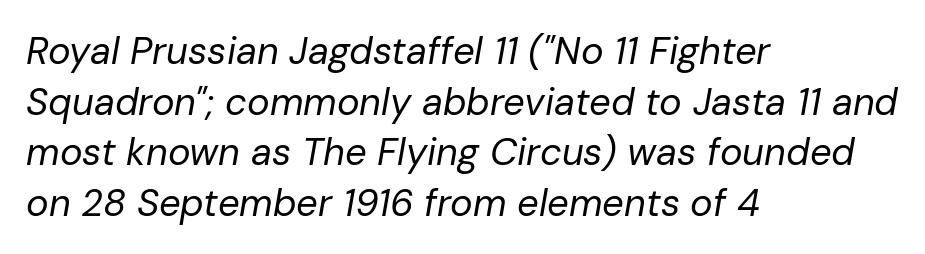
{"italic": "yes", "lean": "right", "slant_degrees": 10, "bold": "no", "weight": "regular", "width": "normal", "stroke_contrast": "low", "x_height": "medium", "monospaced": "no", "underline": "no", "align": "left", "line_spacing": "normal", "line_spacing_ratio": 1.33, "letter_spacing": "normal", "letter_spacing_em": 0.0, "glyph_px": 38}
